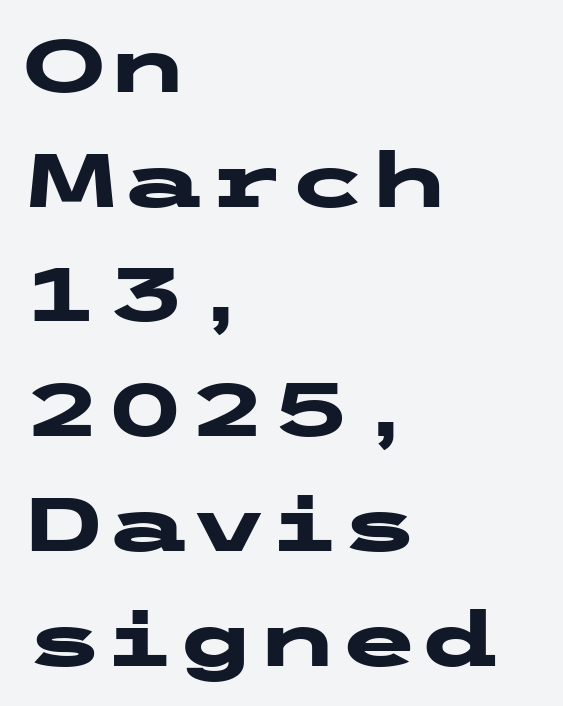
{"serif": "no", "italic": "no", "bold": "yes", "weight": "heavy", "width": "wide", "stroke_contrast": "low", "x_height": "medium", "underline": "no", "align": "left", "line_spacing": "normal", "line_spacing_ratio": 1.53, "letter_spacing": "normal", "letter_spacing_em": 0.0, "glyph_px": 75}
